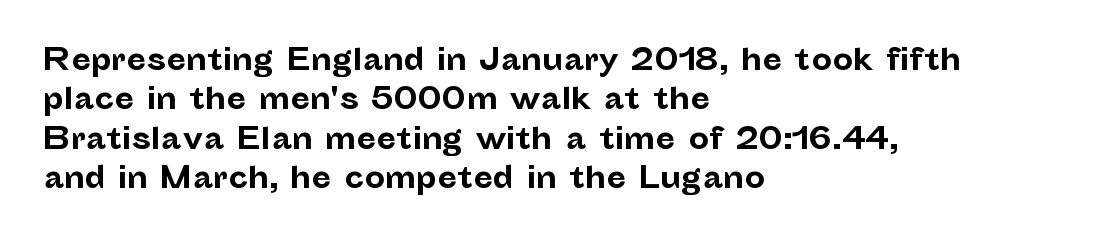
Q: Is the text bold? A: Yes.
Q: Is the text italic (slanted)? A: No, it is upright.
Q: Is the typeface a serif or a sans-serif typeface? A: Sans-serif.
Q: Is the text underlined? A: No.
Q: How is the paragraph aligned? A: Left-aligned.
Q: Is the spacing between letters normal or unusually wide? A: Normal.
Q: Is the spacing between lines tight, normal or loose? A: Normal.
Q: Width (condensed, normal, or wide)? A: Normal.
Q: Stroke contrast? A: Low.
Q: x-height? A: Medium.
Q: Monospaced? A: No.
